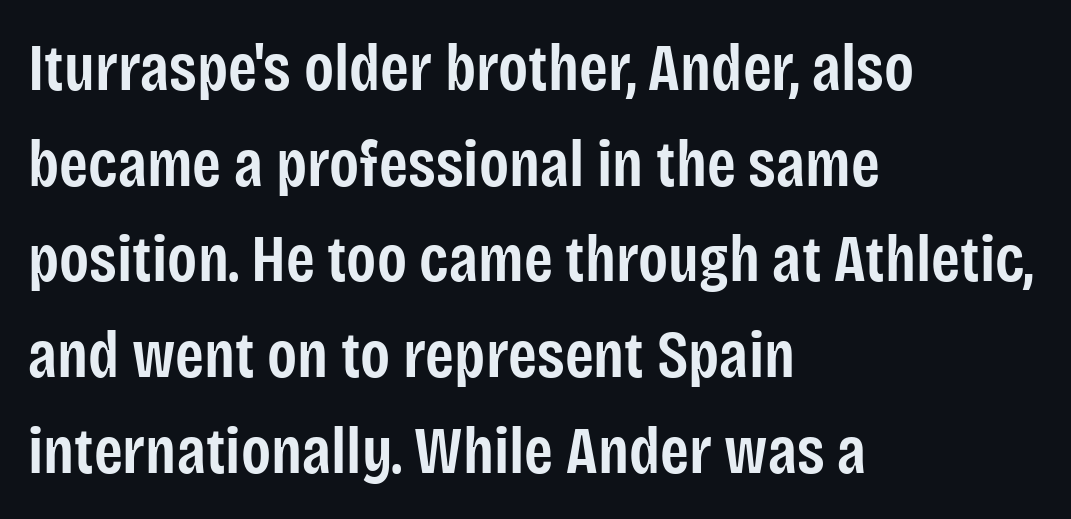
Reading down the column, the eye jumps a familiar distance to each next line. Underline: absent. The passage shown is typed in a proportional face where columns would drift. Classification — sans serif. Tall strokes in this sample are plumb rather than angled.
